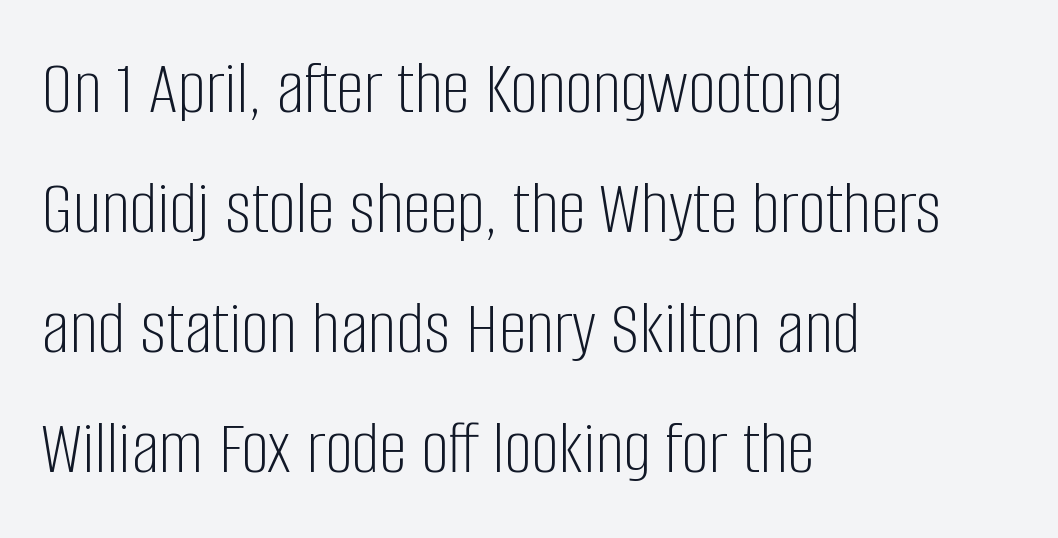
Q: Is the text bold? A: No.
Q: Is the text italic (slanted)? A: No, it is upright.
Q: Is the typeface a serif or a sans-serif typeface? A: Sans-serif.
Q: Is the text underlined? A: No.
Q: How is the paragraph aligned? A: Left-aligned.
Q: Is the spacing between letters normal or unusually wide? A: Normal.
Q: Is the spacing between lines tight, normal or loose? A: Normal.
Q: Width (condensed, normal, or wide)? A: Condensed.
Q: Stroke contrast? A: Low.
Q: x-height? A: Large.
Q: Monospaced? A: No.
